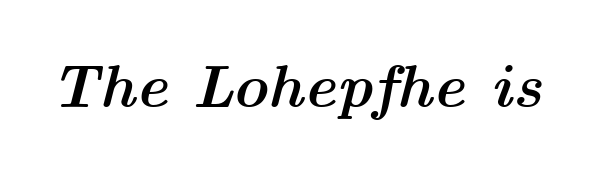
The image shows 61 px semibold, wide type, italic (leaning right); set normal letter spacing, not underlined; medium stroke contrast and a medium x-height.
